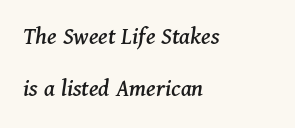
Q: Is the text italic (slanted)? A: Yes, it leans right by about 11 degrees.
Q: Is the text underlined? A: No.
Q: How is the paragraph aligned? A: Left-aligned.
Q: Is the spacing between letters normal or unusually wide? A: Normal.
Q: Is the spacing between lines tight, normal or loose? A: Loose.
